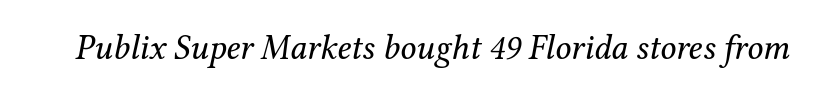
The image shows 35 px regular-weight serif type, italic (leaning right); set normal letter spacing, not underlined; medium stroke contrast and a medium x-height.
